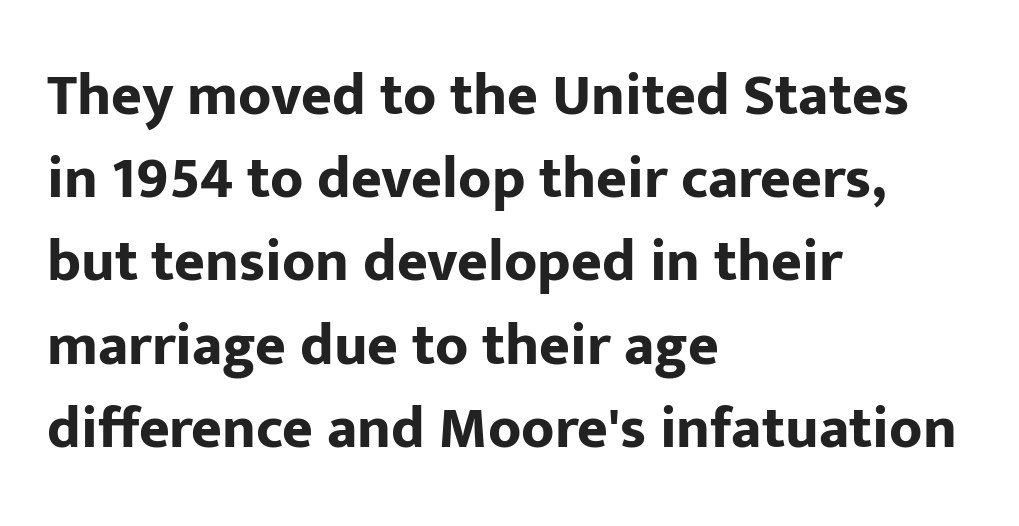
The image shows 59 px bold sans-serif type, upright; set left-aligned, normal line spacing (1.41x), normal letter spacing, not underlined; low stroke contrast and a medium x-height.
